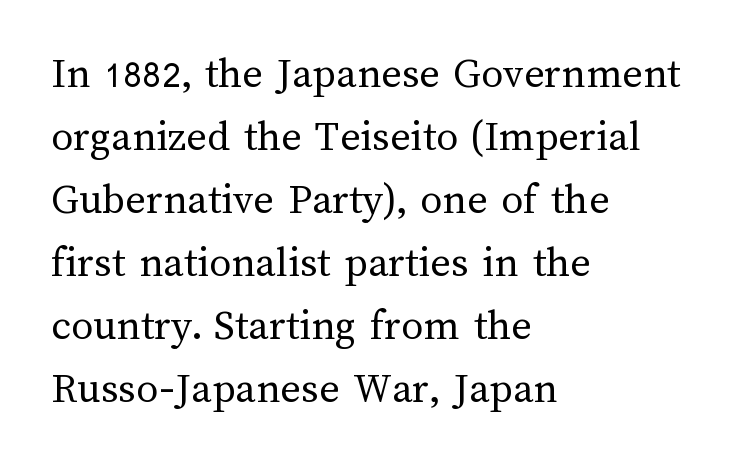
The image shows 44 px regular-weight type, upright; set left-aligned, normal line spacing (1.43x), normal letter spacing, not underlined; medium stroke contrast and a medium x-height.
